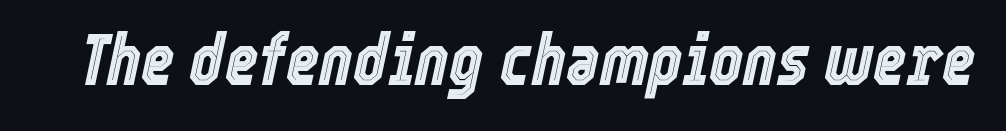
{"italic": "yes", "lean": "right", "slant_degrees": 12, "width": "condensed", "x_height": "medium", "monospaced": "no", "underline": "no", "letter_spacing": "normal", "letter_spacing_em": 0.0, "glyph_px": 72}
